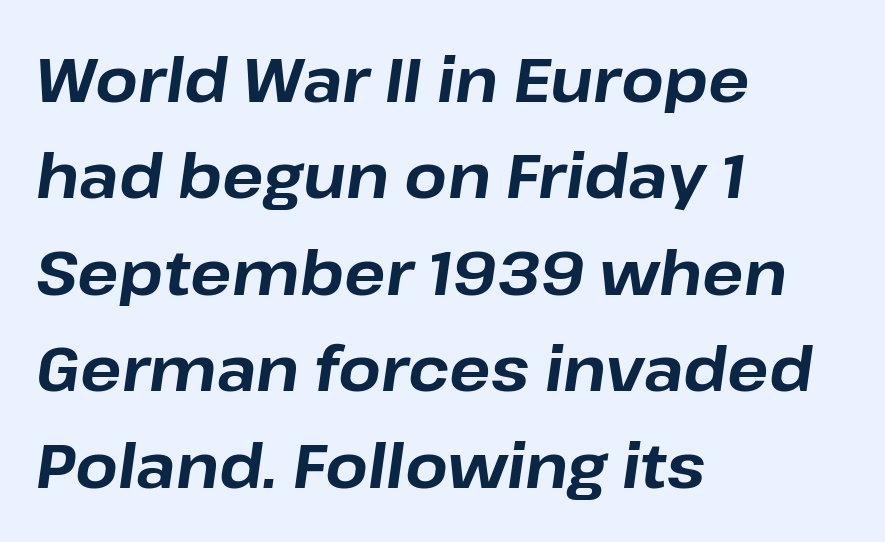
Q: Is the text bold? A: Yes.
Q: Is the text italic (slanted)? A: Yes, it leans right by about 8 degrees.
Q: Is the text underlined? A: No.
Q: How is the paragraph aligned? A: Left-aligned.
Q: Is the spacing between letters normal or unusually wide? A: Normal.
Q: Is the spacing between lines tight, normal or loose? A: Normal.
Q: Width (condensed, normal, or wide)? A: Normal.
Q: Stroke contrast? A: Low.
Q: x-height? A: Medium.
Q: Monospaced? A: No.
